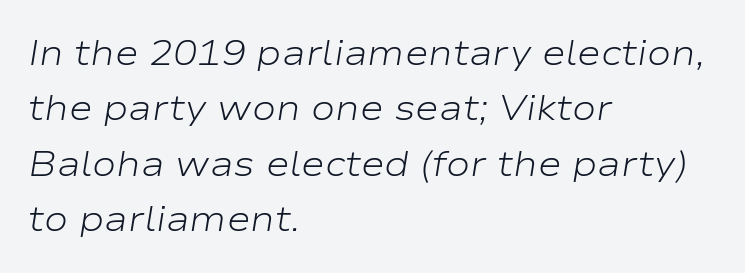
The image shows 36 px light, wide type, italic (leaning right); set left-aligned, normal line spacing (1.54x), normal letter spacing, not underlined; low stroke contrast and a medium x-height.
